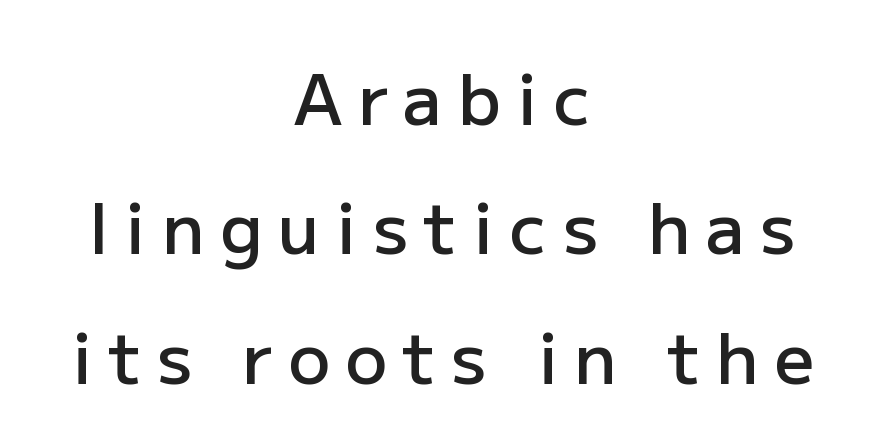
The image shows 70 px semibold sans-serif type, upright; set centered, line spacing 1.85x, unusually wide letter spacing (+0.22 em), not underlined; low stroke contrast and a medium x-height.
